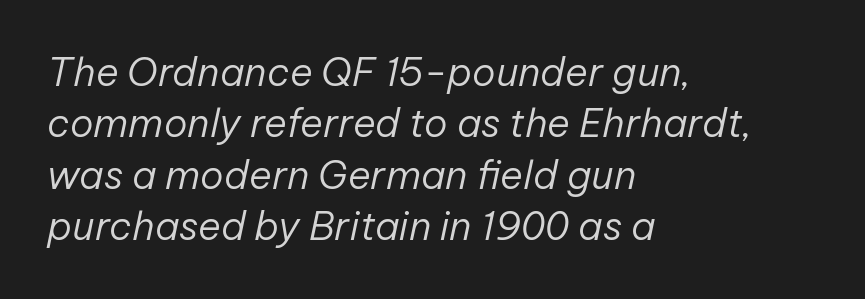
Q: Is the text bold? A: No.
Q: Is the text italic (slanted)? A: Yes, it leans right by about 12 degrees.
Q: Is the text underlined? A: No.
Q: How is the paragraph aligned? A: Left-aligned.
Q: Is the spacing between letters normal or unusually wide? A: Normal.
Q: Is the spacing between lines tight, normal or loose? A: Normal.
Q: Width (condensed, normal, or wide)? A: Normal.
Q: Stroke contrast? A: Low.
Q: x-height? A: Medium.
Q: Monospaced? A: No.
